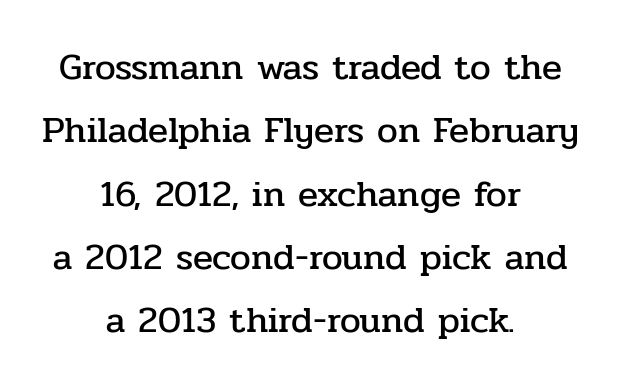
Q: Is the text italic (slanted)? A: No, it is upright.
Q: Is the typeface a serif or a sans-serif typeface? A: Serif.
Q: Is the text underlined? A: No.
Q: How is the paragraph aligned? A: Centered.
Q: Is the spacing between letters normal or unusually wide? A: Normal.
Q: Width (condensed, normal, or wide)? A: Normal.
Q: Stroke contrast? A: Low.
Q: x-height? A: Medium.
Q: Monospaced? A: No.
